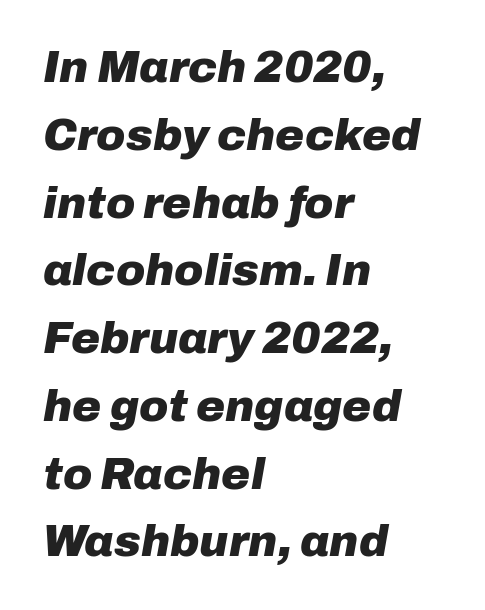
Q: Is the text bold? A: Yes.
Q: Is the text italic (slanted)? A: Yes, it leans right by about 10 degrees.
Q: Is the text underlined? A: No.
Q: How is the paragraph aligned? A: Left-aligned.
Q: Is the spacing between letters normal or unusually wide? A: Normal.
Q: Is the spacing between lines tight, normal or loose? A: Normal.
Q: Width (condensed, normal, or wide)? A: Normal.
Q: Stroke contrast? A: Low.
Q: x-height? A: Medium.
Q: Monospaced? A: No.
